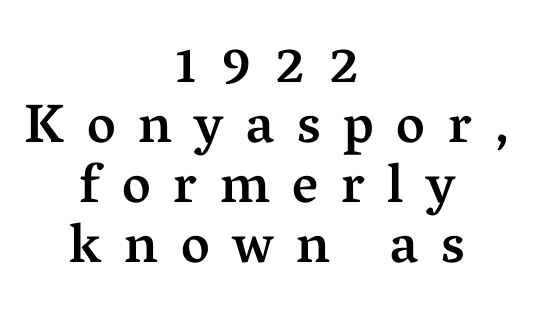
Q: Is the text bold? A: Semi-bold.
Q: Is the text italic (slanted)? A: No, it is upright.
Q: Is the typeface a serif or a sans-serif typeface? A: Serif.
Q: Is the text underlined? A: No.
Q: How is the paragraph aligned? A: Centered.
Q: Is the spacing between letters normal or unusually wide? A: Unusually wide.
Q: Is the spacing between lines tight, normal or loose? A: Tight.
Q: Width (condensed, normal, or wide)? A: Normal.
Q: Stroke contrast? A: Medium.
Q: x-height? A: Medium.
Q: Monospaced? A: No.
